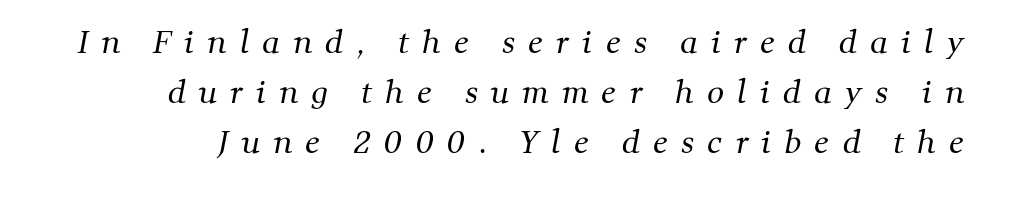
Lines of text with bare space underneath. Look at the tracking — it's clearly loosened, letters drifting apart. Stems here are at most as thick as an everyday book face. This is serif lettering, the kind often seen in printed books. The rendering uses a moderate line-height, typical for paragraphs. Spacing verdict: proportional, widths tailored to each character.
